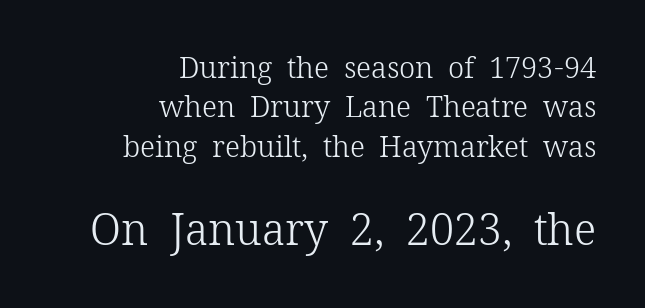
The paragraph has a hard right edge and a soft left edge. Compared with a typical body face, this is equally light or lighter still. Words appear dense and cohesive because spacing is normal. The space between consecutive lines is moderate.
